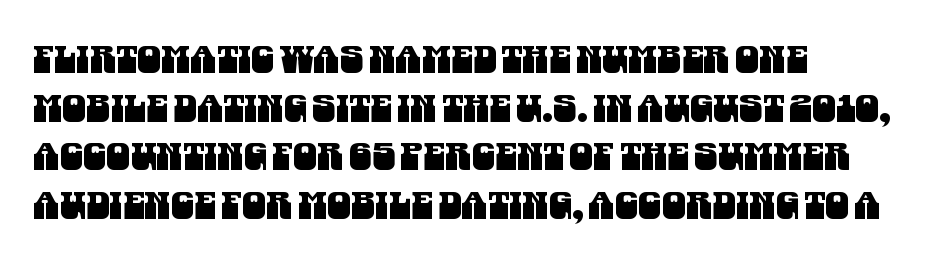
Each letter keeps its own natural width here, so spacing adapts to shape. The rendering shows plain stroke endings on the letterforms — a sans-serif design. A student would call this left alignment; a typographer would say flush left, rag right. Quick note: interline space is typical. No extra tracking has been applied to these lines. The specimen omits any rule beneath the text block's lines.
